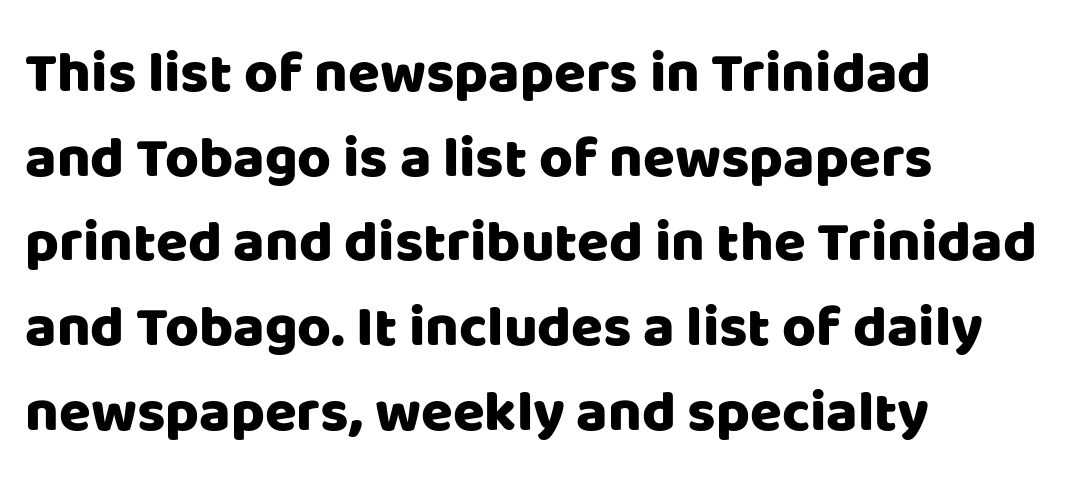
The image shows 58 px sans-serif type, upright; set left-aligned, normal line spacing (1.46x), normal letter spacing, not underlined; low stroke contrast and a large x-height.
